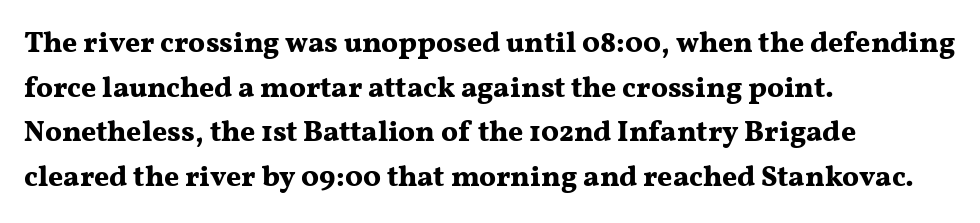
Q: Is the text bold? A: Yes.
Q: Is the text italic (slanted)? A: No, it is upright.
Q: Is the typeface a serif or a sans-serif typeface? A: Serif.
Q: Is the text underlined? A: No.
Q: How is the paragraph aligned? A: Left-aligned.
Q: Is the spacing between letters normal or unusually wide? A: Normal.
Q: Is the spacing between lines tight, normal or loose? A: Normal.
Q: Width (condensed, normal, or wide)? A: Wide.
Q: Stroke contrast? A: Medium.
Q: x-height? A: Medium.
Q: Monospaced? A: No.
